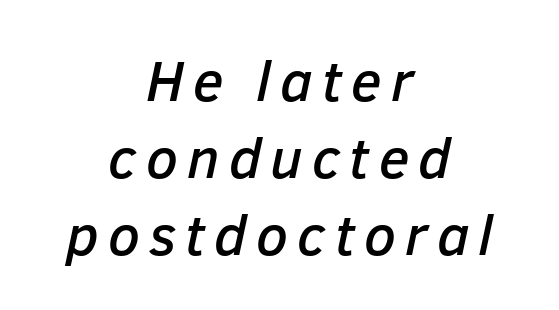
Q: Is the text italic (slanted)? A: Yes, it leans right by about 12 degrees.
Q: Is the text underlined? A: No.
Q: How is the paragraph aligned? A: Centered.
Q: Is the spacing between lines tight, normal or loose? A: Normal.
Q: Width (condensed, normal, or wide)? A: Normal.
Q: Stroke contrast? A: Low.
Q: x-height? A: Medium.
Q: Monospaced? A: No.
